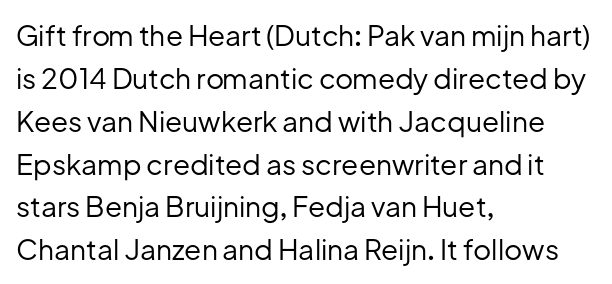
The image shows 28 px regular-weight sans-serif type, upright; set left-aligned, normal line spacing (1.53x), normal letter spacing, not underlined; low stroke contrast and a medium x-height.
